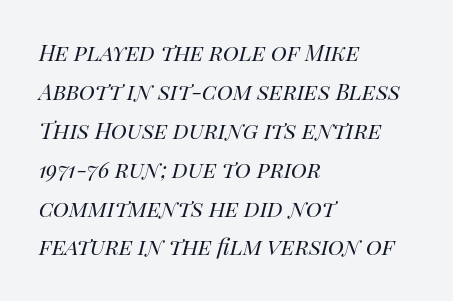
{"italic": "yes", "lean": "right", "slant_degrees": 14, "bold": "no", "underline": "no", "align": "left", "line_spacing": "normal", "line_spacing_ratio": 1.44, "letter_spacing": "normal", "letter_spacing_em": 0.0, "glyph_px": 27}
